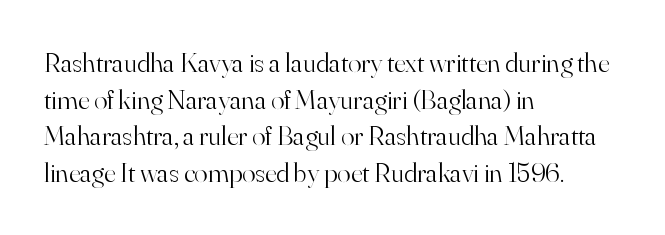
{"serif": "yes", "italic": "no", "bold": "no", "weight": "light", "width": "normal", "stroke_contrast": "high", "x_height": "small", "monospaced": "no", "underline": "no", "align": "left", "line_spacing": "normal", "line_spacing_ratio": 1.31, "letter_spacing": "normal", "letter_spacing_em": 0.0, "glyph_px": 28}
